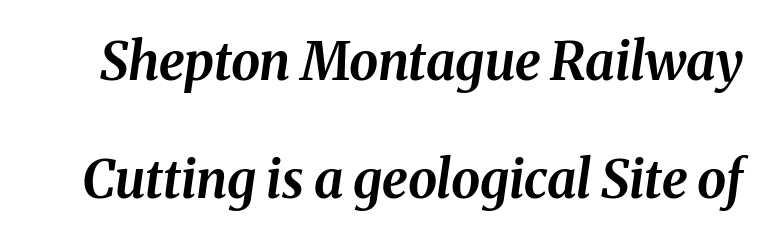
{"italic": "yes", "lean": "right", "slant_degrees": 8, "bold": "yes", "weight": "bold", "width": "normal", "stroke_contrast": "medium", "x_height": "medium", "monospaced": "no", "underline": "no", "line_spacing": "loose", "line_spacing_ratio": 2.27, "letter_spacing": "normal", "letter_spacing_em": 0.0, "glyph_px": 52}
